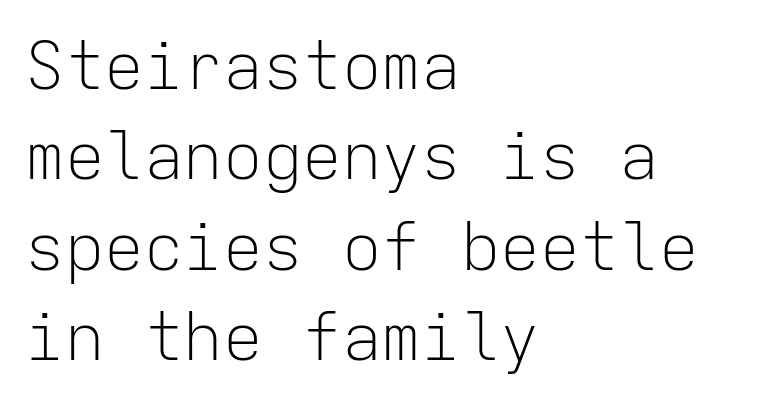
{"serif": "no", "italic": "no", "bold": "no", "weight": "light", "width": "normal", "stroke_contrast": "low", "x_height": "medium", "monospaced": "yes", "underline": "no", "align": "left", "line_spacing": "normal", "line_spacing_ratio": 1.37, "letter_spacing": "normal", "letter_spacing_em": 0.0, "glyph_px": 66}
